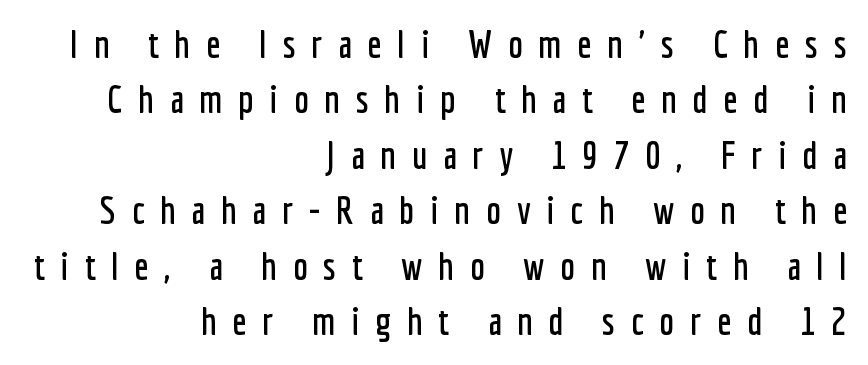
Short note: letters widely spaced. Nothing sits at the stroke ends, so this counts as sans-serif. Do the letters lean? They stand straight. Decoration check: the copy has no underline. Each new line begins a customary step beneath the previous one.
